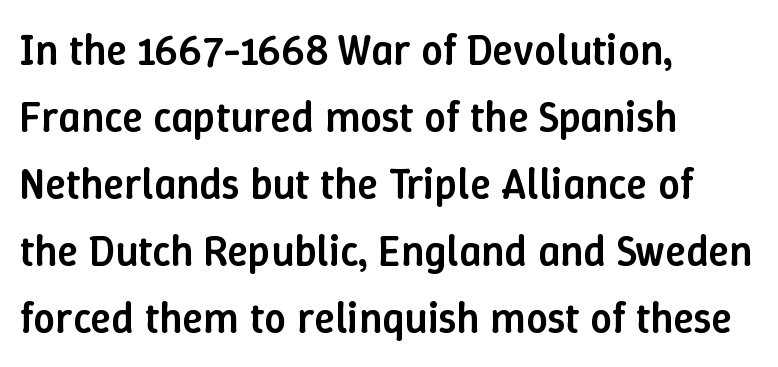
The image shows 43 px semibold type, upright; set left-aligned, normal line spacing (1.56x), normal letter spacing, not underlined; low stroke contrast and a medium x-height.
